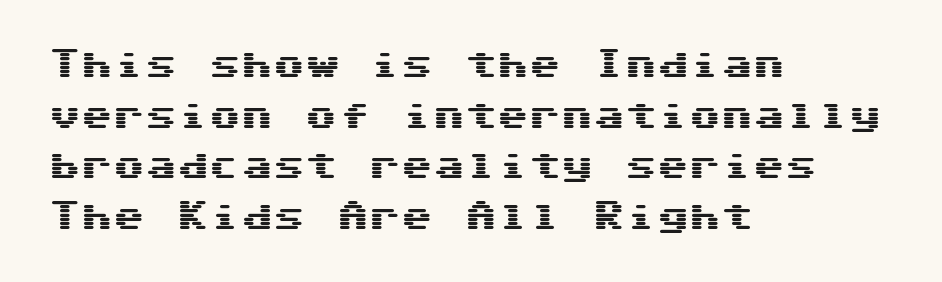
Q: Is the text italic (slanted)? A: No, it is upright.
Q: Is the typeface a serif or a sans-serif typeface? A: Sans-serif.
Q: Is the text underlined? A: No.
Q: How is the paragraph aligned? A: Left-aligned.
Q: Is the spacing between letters normal or unusually wide? A: Normal.
Q: Is the spacing between lines tight, normal or loose? A: Normal.
Q: Width (condensed, normal, or wide)? A: Wide.
Q: Stroke contrast? A: Medium.
Q: x-height? A: Medium.
Q: Monospaced? A: Yes.
